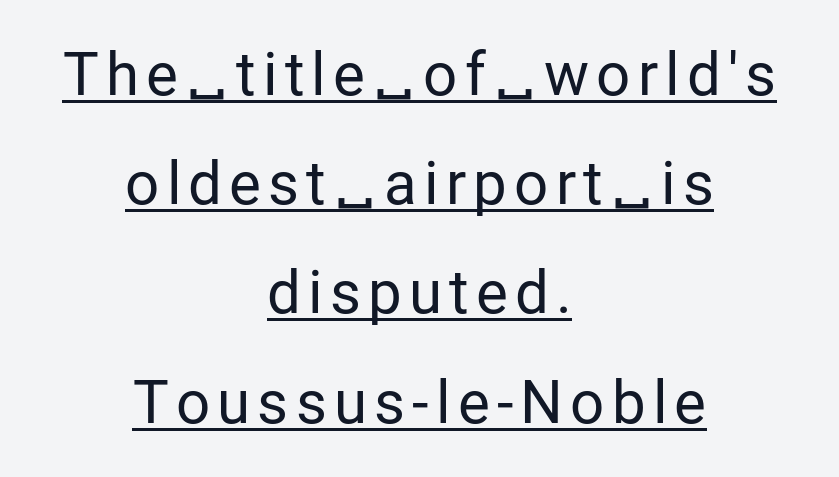
The image shows 60 px regular-weight sans-serif type, upright; set centered, line spacing 1.82x, underlined; low stroke contrast and a medium x-height.
